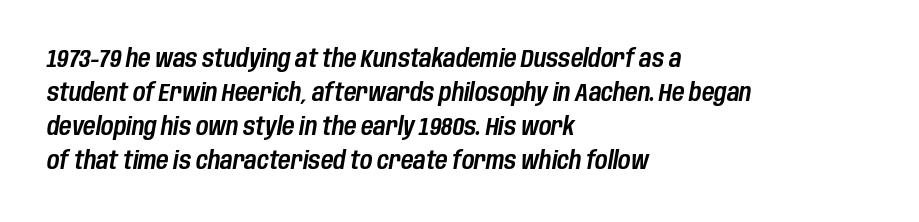
{"italic": "yes", "lean": "right", "slant_degrees": 10, "underline": "no", "align": "left", "line_spacing": "normal", "line_spacing_ratio": 1.41, "letter_spacing": "normal", "letter_spacing_em": 0.0, "glyph_px": 24}
